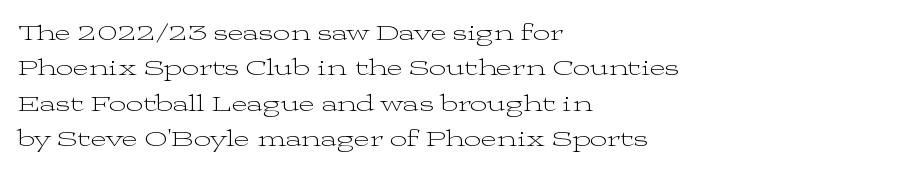
Tracking value appears to be zero — textbook default spacing. Posture: straight, roman, zero tilt. Leftover space on each line is placed entirely after the last word. This is not heavy type; no bold has been used.
